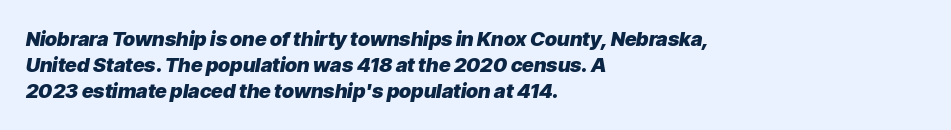
Q: Is the text bold? A: Yes.
Q: Is the text italic (slanted)? A: Yes, it leans right by about 9 degrees.
Q: Is the text underlined? A: No.
Q: How is the paragraph aligned? A: Left-aligned.
Q: Is the spacing between letters normal or unusually wide? A: Normal.
Q: Is the spacing between lines tight, normal or loose? A: Normal.
